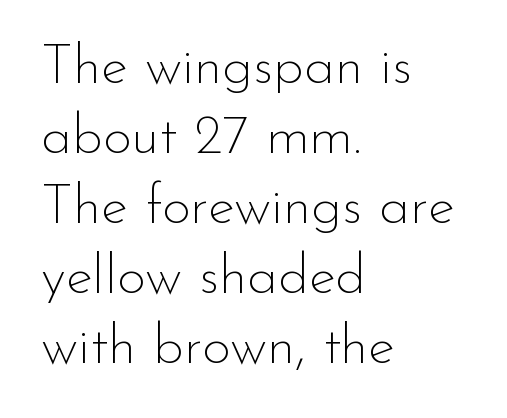
The image shows 56 px thin sans-serif type, upright; set left-aligned, normal line spacing (1.25x), normal letter spacing, not underlined; low stroke contrast and a small x-height.
